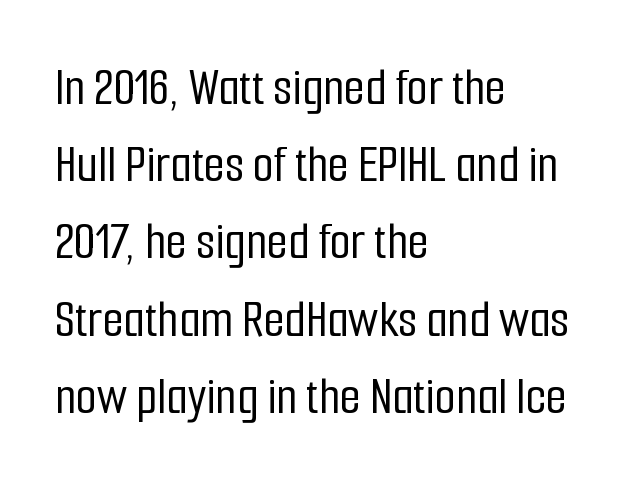
If you drew a ruler down the left edge, every line would touch it. The rendering uses natural spacing where letterforms have individual widths. Compared with typical body copy, the letter spacing here is the same. Vertical strokes here are truly vertical. Line spacing here is normal.
